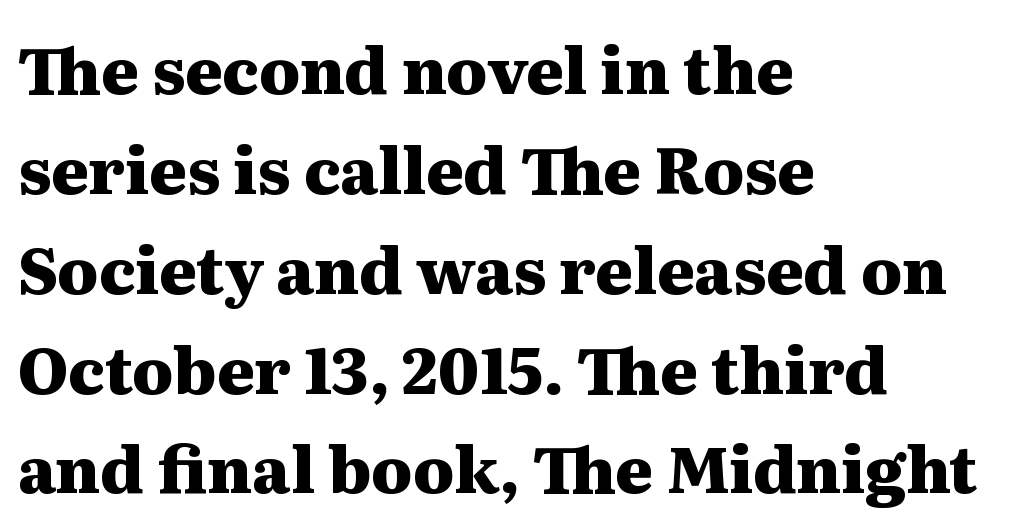
This is roman type, the default non-slanted kind. The rendering uses a bold face; every stroke is thick and dark. The rendering anchors every line to the left-hand side. These lines keep a tight, regular rhythm from letter to letter. Each row of text sits above clean, open space.
